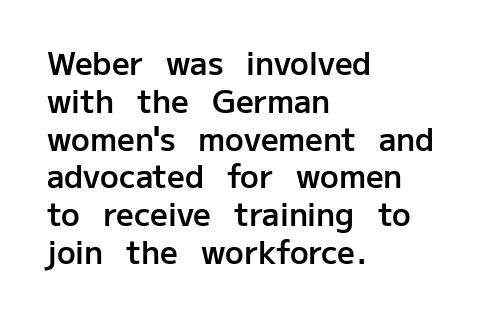
The image shows 31 px semibold sans-serif type, upright; set left-aligned, line spacing 1.22x, normal letter spacing, not underlined; low stroke contrast and a medium x-height.
